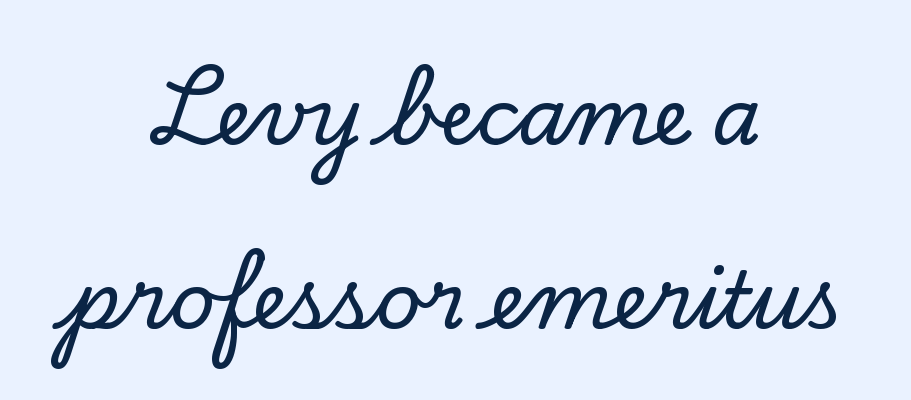
{"serif": "yes", "width": "normal", "stroke_contrast": "low", "x_height": "small", "monospaced": "no", "underline": "no", "align": "center", "line_spacing": "loose", "line_spacing_ratio": 2.33, "letter_spacing": "normal", "letter_spacing_em": 0.0, "glyph_px": 79}
